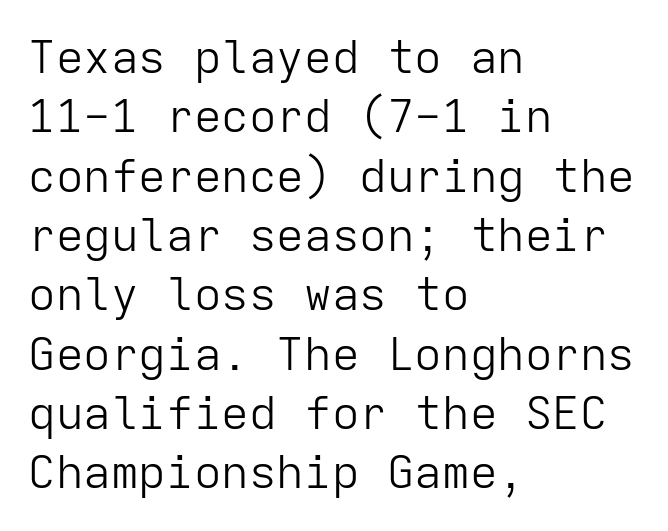
{"serif": "no", "italic": "no", "bold": "no", "weight": "light", "width": "normal", "stroke_contrast": "low", "x_height": "medium", "monospaced": "yes", "underline": "no", "align": "left", "line_spacing": "normal", "line_spacing_ratio": 1.29, "letter_spacing": "normal", "letter_spacing_em": 0.0, "glyph_px": 46}
